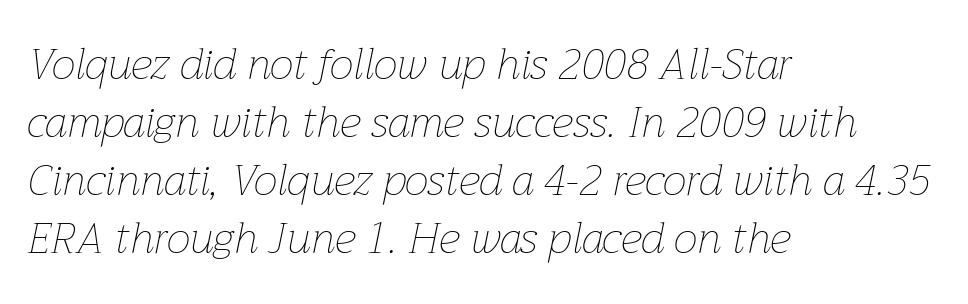
The typesetting does not lean heavy: it is not bold. Default kerning and tracking; the words read as compact shapes. Each letter keeps its own natural width here, so spacing adapts to shape. Vertically, the passage feels balanced, rows spaced as you'd expect.
